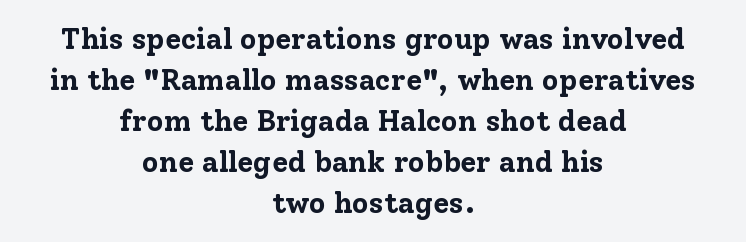
Q: Is the text bold? A: Yes.
Q: Is the text italic (slanted)? A: No, it is upright.
Q: Is the typeface a serif or a sans-serif typeface? A: Serif.
Q: Is the text underlined? A: No.
Q: How is the paragraph aligned? A: Centered.
Q: Is the spacing between letters normal or unusually wide? A: Normal.
Q: Is the spacing between lines tight, normal or loose? A: Normal.
Q: Width (condensed, normal, or wide)? A: Normal.
Q: Stroke contrast? A: Low.
Q: x-height? A: Medium.
Q: Monospaced? A: No.
